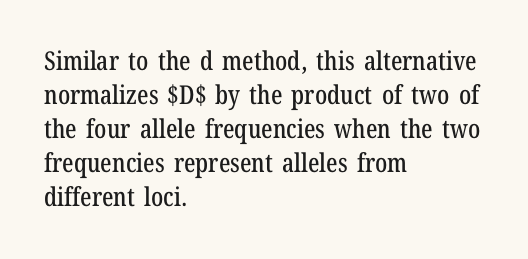
The image shows 26 px text type, upright; set left-aligned, normal line spacing (1.31x), normal letter spacing, not underlined.
